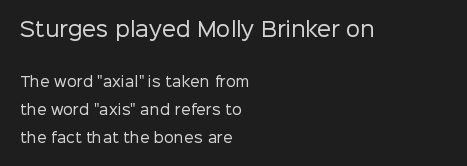
{"italic": "no", "bold": "no", "underline": "no", "align": "left", "line_spacing": "loose", "line_spacing_ratio": 1.97, "letter_spacing": "normal", "letter_spacing_em": 0.0, "larger_block": "first", "size_ratio": 1.43, "glyph_px": 20}
